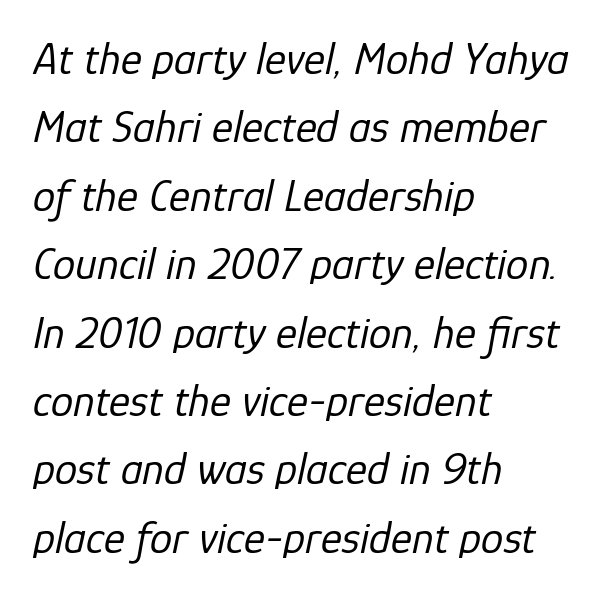
{"italic": "yes", "lean": "right", "slant_degrees": 12, "bold": "no", "weight": "regular", "width": "normal", "stroke_contrast": "low", "x_height": "medium", "monospaced": "no", "underline": "no", "align": "left", "line_spacing": "normal", "line_spacing_ratio": 1.52, "letter_spacing": "normal", "letter_spacing_em": 0.0, "glyph_px": 45}
